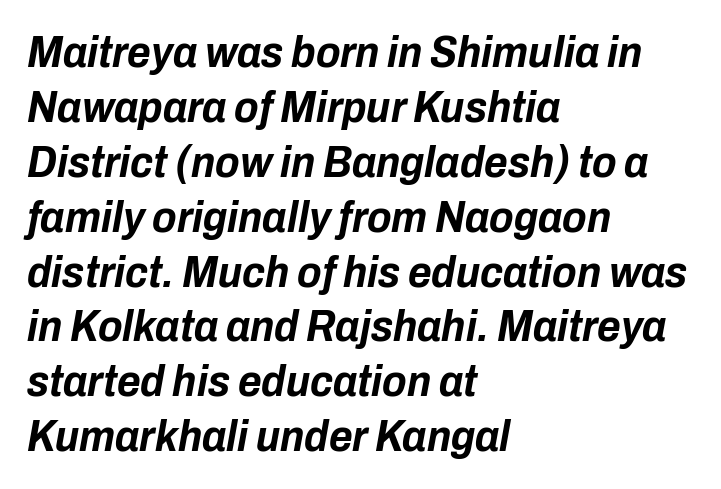
Set as a true bold cut, around the 700 mark. Nothing unusual about the tracking: characters are spaced as the font intends. Each row of text sits above clean, open space. If you drew a ruler down the left edge, every line would touch it. Notice how the stems are inclined rather than vertical — that's the hallmark of italics. Proportional: the letters do not fall into vertical columns.
